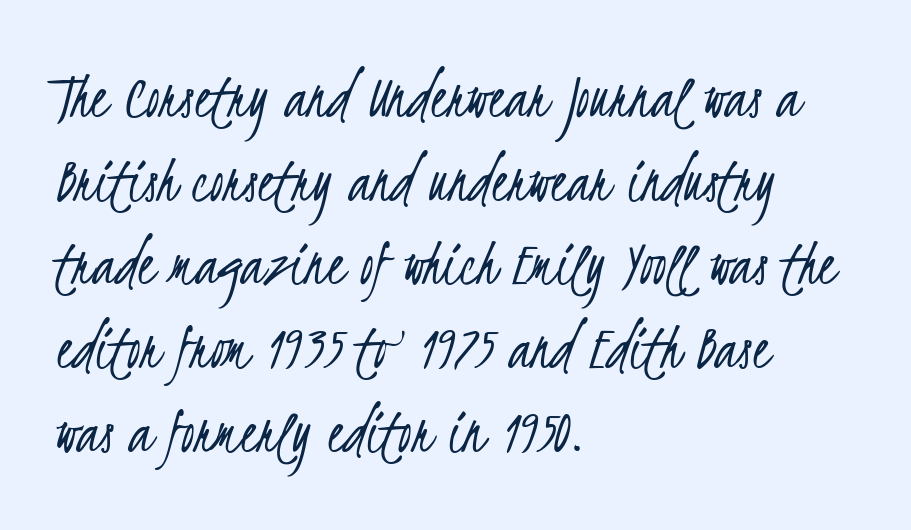
Q: Is the text bold? A: No.
Q: Is the typeface a serif or a sans-serif typeface? A: Sans-serif.
Q: Is the text underlined? A: No.
Q: How is the paragraph aligned? A: Left-aligned.
Q: Is the spacing between letters normal or unusually wide? A: Normal.
Q: Is the spacing between lines tight, normal or loose? A: Normal.
Q: Width (condensed, normal, or wide)? A: Condensed.
Q: Stroke contrast? A: Low.
Q: x-height? A: Small.
Q: Monospaced? A: No.
